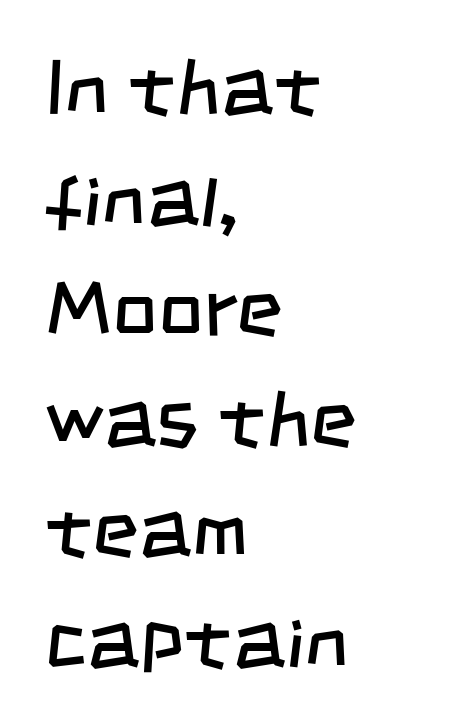
Regarding serifs, this sample does without them. These lines are set flush left with a ragged right edge. Leading matches the norm, producing a regular column. Tracking here is standard; glyphs follow each other at the usual distance.
